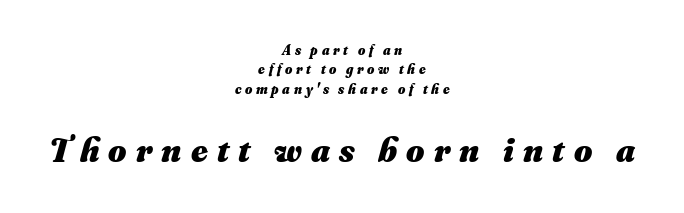
Q: Is the text bold? A: Yes.
Q: Is the text italic (slanted)? A: Yes, it leans right by about 16 degrees.
Q: Is the text underlined? A: No.
Q: How is the paragraph aligned? A: Centered.
Q: Is the spacing between letters normal or unusually wide? A: Unusually wide.
Q: Is the spacing between lines tight, normal or loose? A: Normal.
Q: Which block of text is set in a larger size, the first (top) or the second (bottom)? A: The second (bottom) one.
Q: Width (condensed, normal, or wide)? A: Normal.
Q: Stroke contrast? A: Medium.
Q: x-height? A: Small.
Q: Monospaced? A: No.
